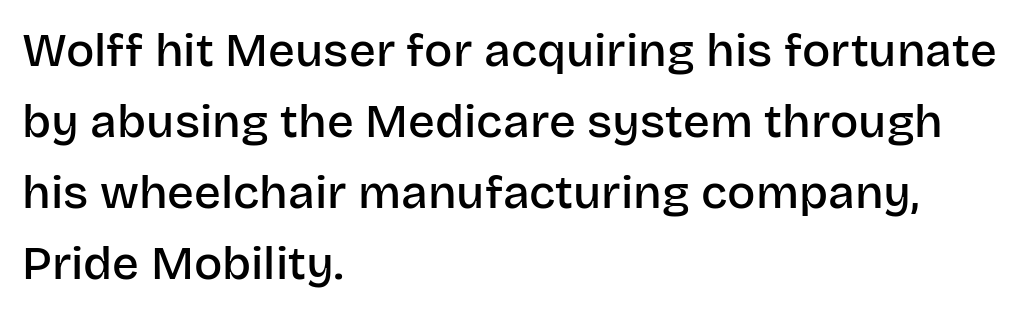
A classic flush-left, rag-right setting is used for this passage. Vertically, the passage feels balanced, rows spaced as you'd expect. A bare baseline throughout the passage. The rendering uses natural spacing where letterforms have individual widths. Is the letter spacing exaggerated? No — it looks like the ordinary default. As a designer I'd log this as weight 600, semibold.
